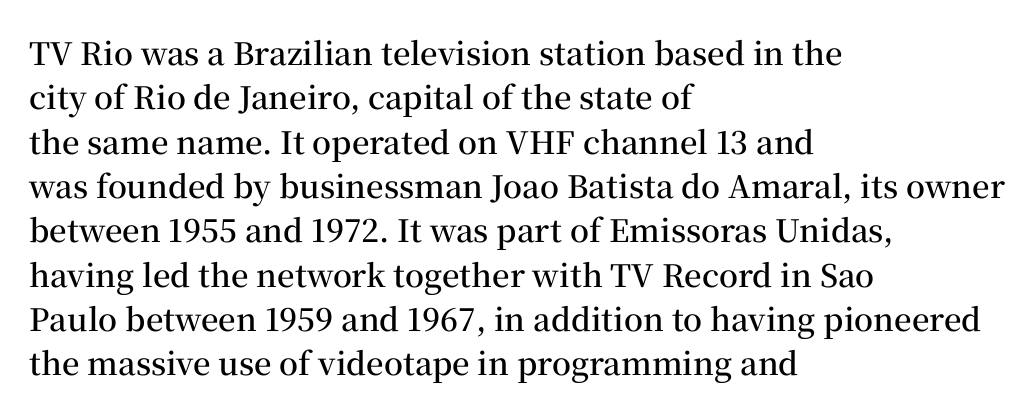
Glyph-to-glyph distance matches everyday printed text. This is moderately heavy type, rendered in semibold. Looks like regular typesetting: each glyph gets only the width it needs. The type family on display is of the serif kind. Unlike italic type, these characters show no tilt at all.
